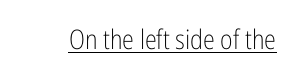
The image shows 27 px text type, upright; set normal letter spacing, underlined.
